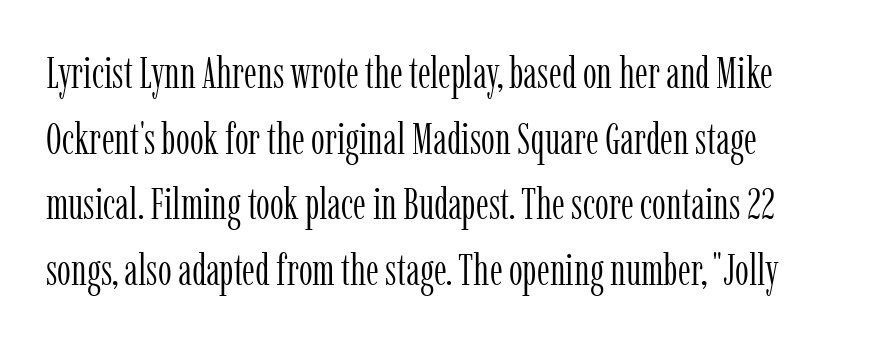
{"serif": "yes", "italic": "no", "bold": "no", "weight": "light", "width": "condensed", "stroke_contrast": "low", "x_height": "medium", "monospaced": "no", "underline": "no", "line_spacing": "normal", "line_spacing_ratio": 1.49, "letter_spacing": "normal", "letter_spacing_em": 0.0, "glyph_px": 44}
